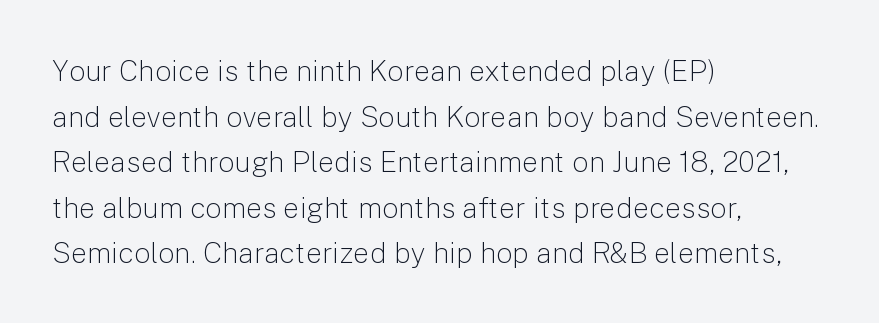
Q: Is the text bold? A: No.
Q: Is the text italic (slanted)? A: No, it is upright.
Q: Is the typeface a serif or a sans-serif typeface? A: Sans-serif.
Q: Is the text underlined? A: No.
Q: How is the paragraph aligned? A: Left-aligned.
Q: Is the spacing between letters normal or unusually wide? A: Normal.
Q: Is the spacing between lines tight, normal or loose? A: Normal.
Q: Width (condensed, normal, or wide)? A: Normal.
Q: Stroke contrast? A: Low.
Q: x-height? A: Medium.
Q: Monospaced? A: No.
